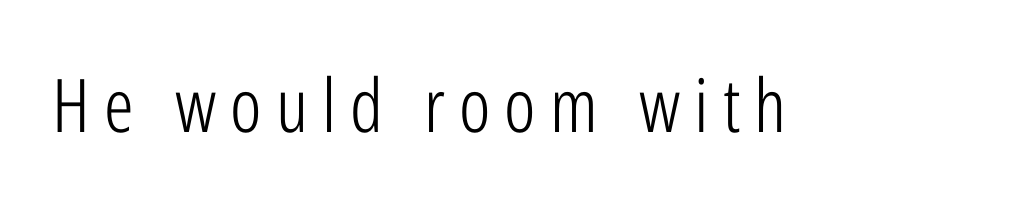
{"serif": "no", "italic": "no", "bold": "no", "weight": "light", "width": "condensed", "stroke_contrast": "low", "x_height": "medium", "monospaced": "no", "underline": "no", "glyph_px": 74}
